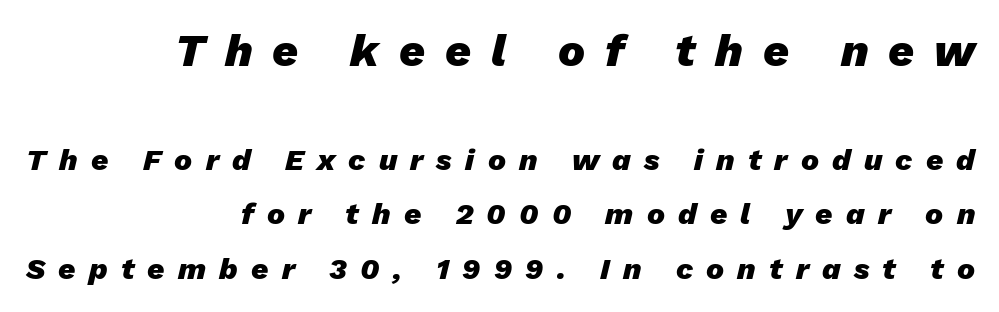
{"italic": "yes", "lean": "right", "slant_degrees": 13, "bold": "yes", "weight": "heavy", "width": "normal", "stroke_contrast": "low", "x_height": "medium", "monospaced": "no", "underline": "no", "align": "right", "line_spacing_ratio": 1.82, "letter_spacing": "wide", "letter_spacing_em": 0.44, "larger_block": "first", "size_ratio": 1.5, "glyph_px": 45}
